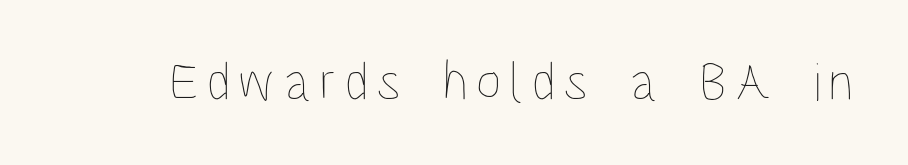
Q: Is the text bold? A: No.
Q: Is the text italic (slanted)? A: No, it is upright.
Q: Is the text underlined? A: No.
Q: Width (condensed, normal, or wide)? A: Condensed.
Q: Stroke contrast? A: Low.
Q: x-height? A: Large.
Q: Monospaced? A: No.
